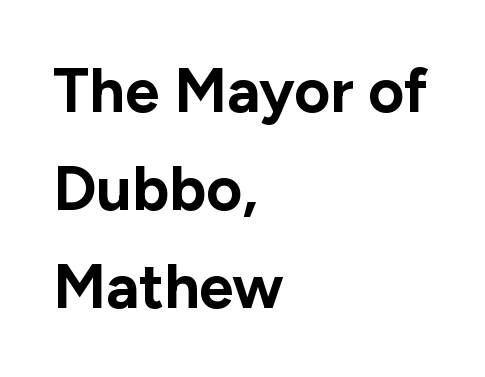
{"serif": "no", "italic": "no", "bold": "yes", "weight": "bold", "width": "normal", "stroke_contrast": "low", "x_height": "medium", "monospaced": "no", "underline": "no", "align": "left", "line_spacing": "normal", "line_spacing_ratio": 1.58, "letter_spacing": "normal", "letter_spacing_em": 0.0, "glyph_px": 62}
